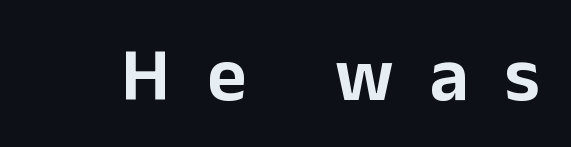
The image shows 76 px sans-serif type, upright; set unusually wide letter spacing (+0.48 em), not underlined; low stroke contrast and a medium x-height.
